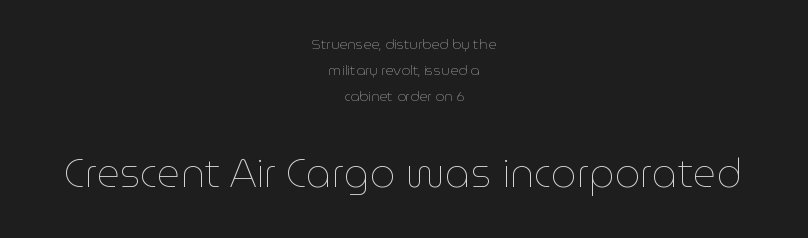
Q: Is the text bold? A: No.
Q: Is the text italic (slanted)? A: No, it is upright.
Q: Is the text underlined? A: No.
Q: How is the paragraph aligned? A: Centered.
Q: Is the spacing between letters normal or unusually wide? A: Normal.
Q: Which block of text is set in a larger size, the first (top) or the second (bottom)? A: The second (bottom) one.
Q: Width (condensed, normal, or wide)? A: Normal.
Q: Stroke contrast? A: Low.
Q: x-height? A: Medium.
Q: Monospaced? A: No.
